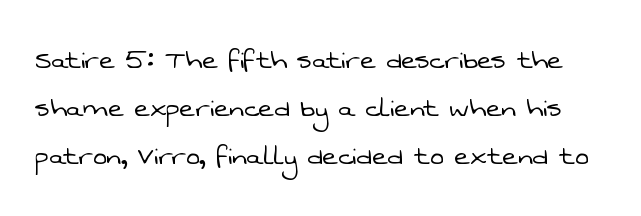
The image shows 33 px light sans-serif type; set normal line spacing (1.45x), normal letter spacing, not underlined; low stroke contrast and a medium x-height.
